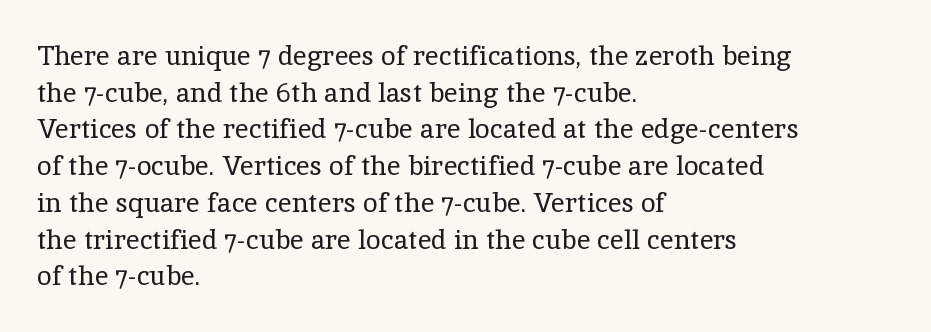
Reading down the block, your eye returns to a fixed left position each line. Do the letters lean? They stand straight. The strip under each line holds only bare page. Bold? No — there's no thickening of the strokes. Line spacing here is normal. Glyph-to-glyph distance matches everyday printed text.
